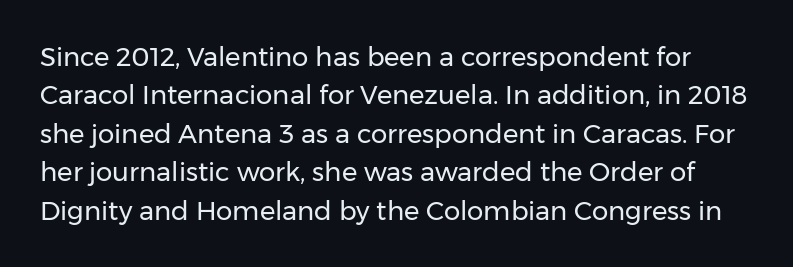
The zone under the glyphs is completely vacant. Between one letter and the next there's only the usual sliver of space. A normal amount of white space separates one row of letters from the next. No extra ink here — the face is not bold.
